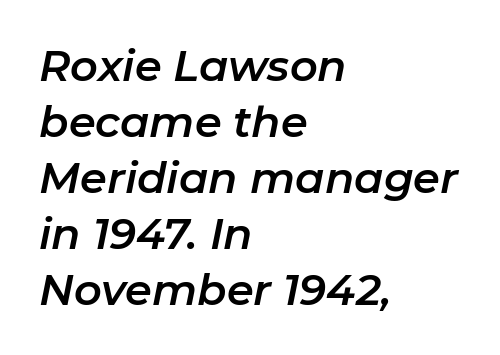
{"italic": "yes", "lean": "right", "slant_degrees": 11, "width": "normal", "stroke_contrast": "low", "x_height": "medium", "monospaced": "no", "underline": "no", "align": "left", "line_spacing": "normal", "line_spacing_ratio": 1.3, "letter_spacing": "normal", "letter_spacing_em": 0.0, "glyph_px": 43}
